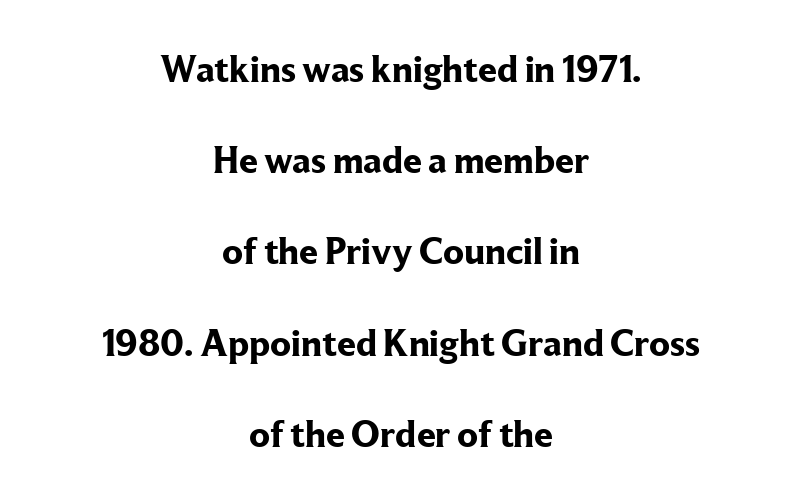
The image shows 38 px bold serif type, upright; set centered, loose line spacing (2.4x), normal letter spacing, not underlined; low stroke contrast and a medium x-height.
